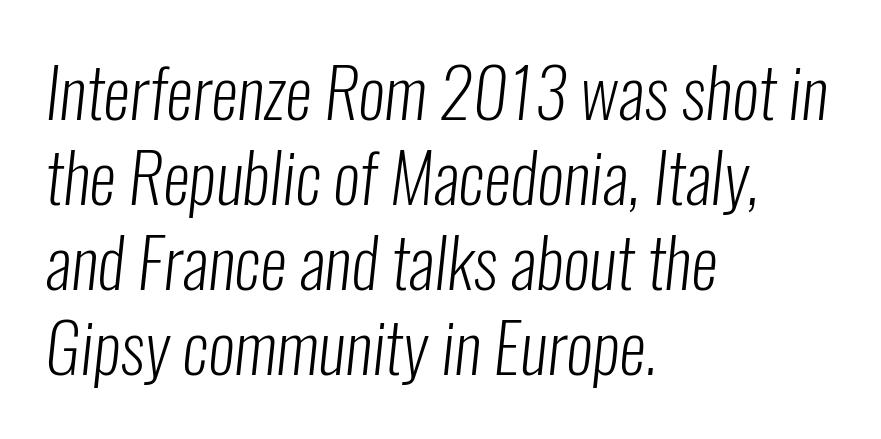
Q: Is the text bold? A: No.
Q: Is the typeface a serif or a sans-serif typeface? A: Sans-serif.
Q: Is the text underlined? A: No.
Q: How is the paragraph aligned? A: Left-aligned.
Q: Is the spacing between letters normal or unusually wide? A: Normal.
Q: Is the spacing between lines tight, normal or loose? A: Normal.
Q: Width (condensed, normal, or wide)? A: Condensed.
Q: Stroke contrast? A: Low.
Q: x-height? A: Medium.
Q: Monospaced? A: No.
